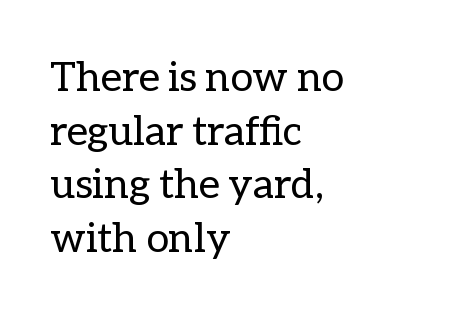
The image shows 41 px regular-weight type, upright; set left-aligned, normal line spacing (1.31x), normal letter spacing, not underlined; low stroke contrast and a medium x-height.
